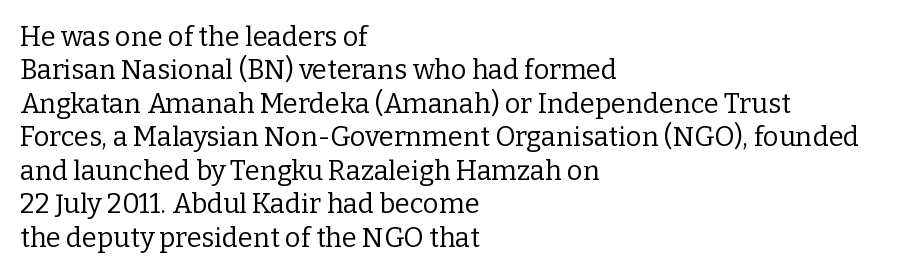
Q: Is the text bold? A: No.
Q: Is the text italic (slanted)? A: No, it is upright.
Q: Is the text underlined? A: No.
Q: How is the paragraph aligned? A: Left-aligned.
Q: Is the spacing between letters normal or unusually wide? A: Normal.
